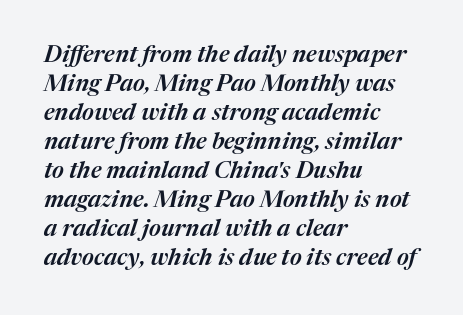
Q: Is the text italic (slanted)? A: Yes, it leans right by about 17 degrees.
Q: Is the text underlined? A: No.
Q: How is the paragraph aligned? A: Left-aligned.
Q: Is the spacing between letters normal or unusually wide? A: Normal.
Q: Is the spacing between lines tight, normal or loose? A: Normal.
